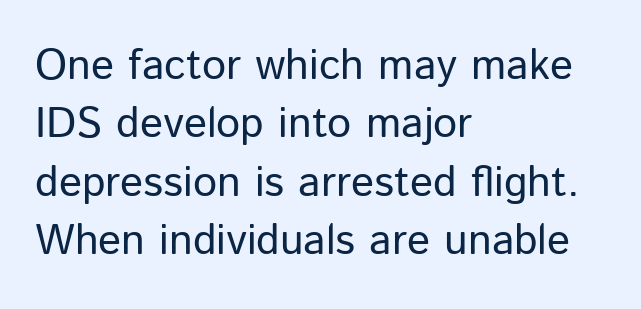
The image shows 43 px regular-weight sans-serif type, upright; set left-aligned, normal line spacing (1.36x), normal letter spacing, not underlined; low stroke contrast and a medium x-height.
